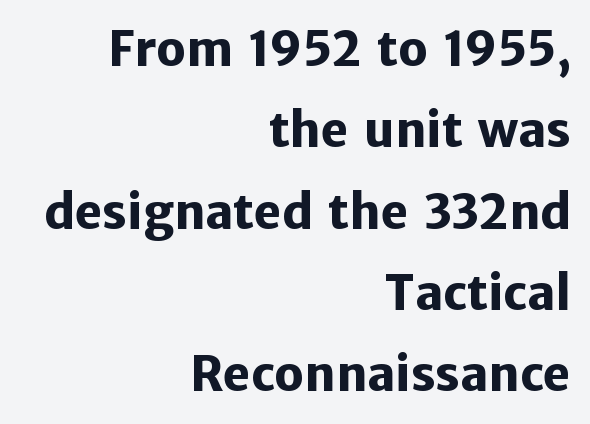
The image shows 47 px heavy sans-serif type, upright; set right-aligned, line spacing 1.73x, normal letter spacing, not underlined; low stroke contrast and a medium x-height.
